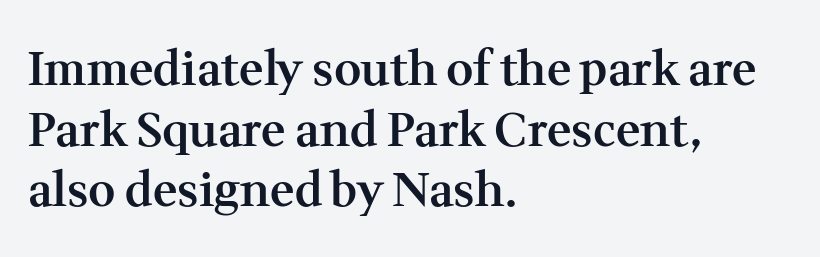
Q: Is the text bold? A: Semi-bold.
Q: Is the text italic (slanted)? A: No, it is upright.
Q: Is the typeface a serif or a sans-serif typeface? A: Serif.
Q: Is the text underlined? A: No.
Q: How is the paragraph aligned? A: Left-aligned.
Q: Is the spacing between letters normal or unusually wide? A: Normal.
Q: Is the spacing between lines tight, normal or loose? A: Normal.
Q: Width (condensed, normal, or wide)? A: Normal.
Q: Stroke contrast? A: Medium.
Q: x-height? A: Medium.
Q: Monospaced? A: No.
